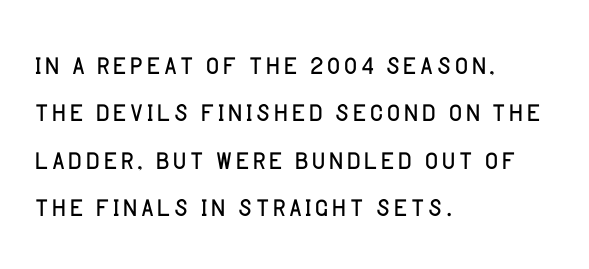
The image shows 37 px light sans-serif type, upright; set left-aligned, normal line spacing (1.28x), normal letter spacing, not underlined; low stroke contrast and a large x-height.
